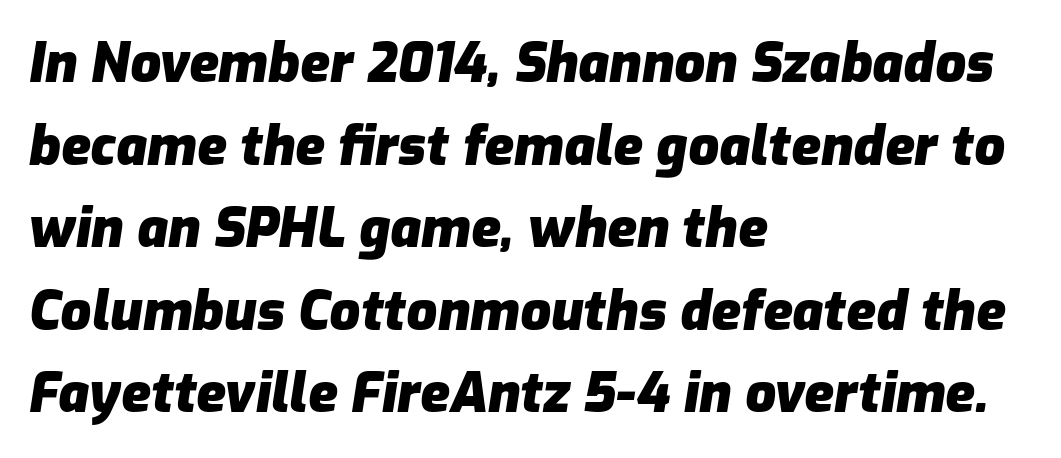
Q: Is the text bold? A: Yes.
Q: Is the text italic (slanted)? A: Yes, it leans right by about 9 degrees.
Q: Is the text underlined? A: No.
Q: How is the paragraph aligned? A: Left-aligned.
Q: Is the spacing between letters normal or unusually wide? A: Normal.
Q: Is the spacing between lines tight, normal or loose? A: Normal.
Q: Width (condensed, normal, or wide)? A: Normal.
Q: Stroke contrast? A: Low.
Q: x-height? A: Medium.
Q: Monospaced? A: No.
